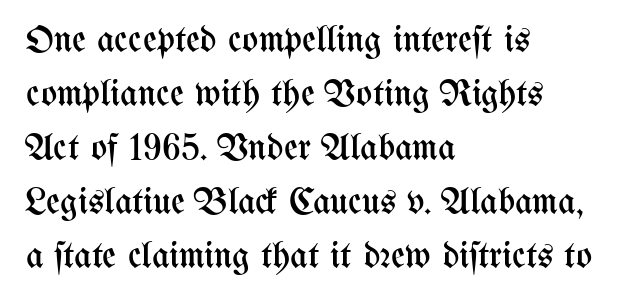
Q: Is the text bold? A: No.
Q: Is the text italic (slanted)? A: No, it is upright.
Q: Is the text underlined? A: No.
Q: How is the paragraph aligned? A: Left-aligned.
Q: Is the spacing between letters normal or unusually wide? A: Normal.
Q: Is the spacing between lines tight, normal or loose? A: Normal.
Q: Width (condensed, normal, or wide)? A: Condensed.
Q: Stroke contrast? A: Medium.
Q: x-height? A: Medium.
Q: Monospaced? A: No.
